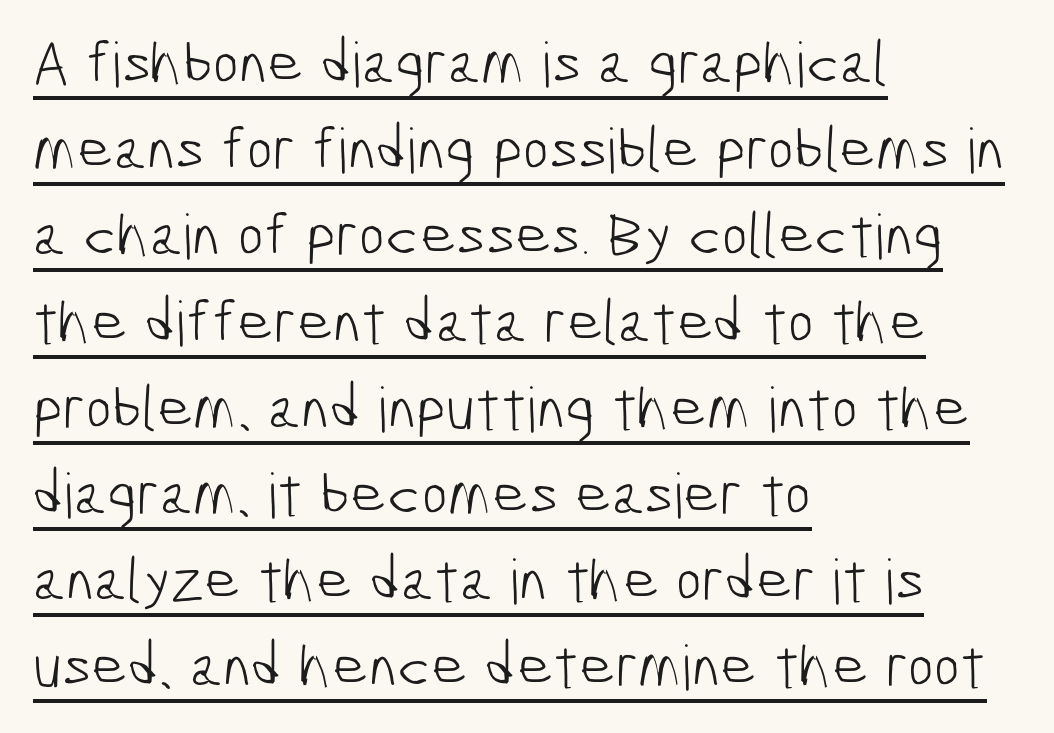
{"serif": "no", "bold": "no", "weight": "light", "width": "condensed", "stroke_contrast": "low", "x_height": "medium", "monospaced": "no", "underline": "yes", "align": "left", "line_spacing": "normal", "line_spacing_ratio": 1.39, "letter_spacing": "normal", "letter_spacing_em": 0.0, "glyph_px": 62}
